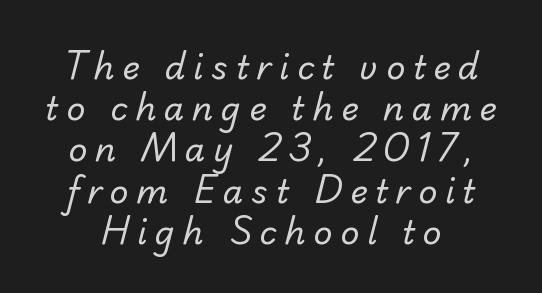
{"serif": "no", "bold": "no", "weight": "regular", "width": "normal", "stroke_contrast": "low", "x_height": "small", "monospaced": "no", "underline": "no", "line_spacing": "normal", "line_spacing_ratio": 1.25, "letter_spacing": "wide", "letter_spacing_em": 0.23, "glyph_px": 33}
